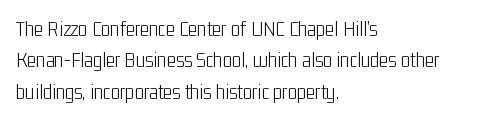
{"italic": "no", "bold": "no", "underline": "no", "align": "left", "line_spacing": "normal", "line_spacing_ratio": 1.43, "letter_spacing": "normal", "letter_spacing_em": 0.0, "glyph_px": 22}
